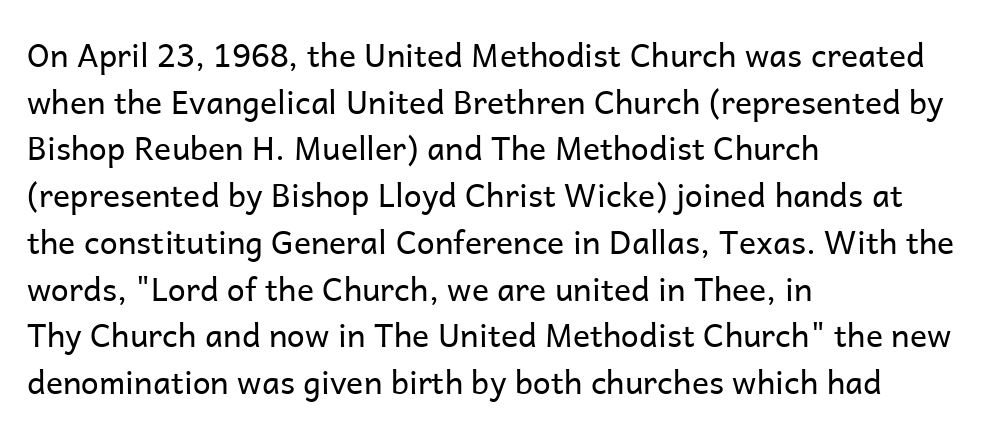
Q: Is the text bold? A: No.
Q: Is the text italic (slanted)? A: No, it is upright.
Q: Is the typeface a serif or a sans-serif typeface? A: Sans-serif.
Q: Is the text underlined? A: No.
Q: How is the paragraph aligned? A: Left-aligned.
Q: Is the spacing between letters normal or unusually wide? A: Normal.
Q: Is the spacing between lines tight, normal or loose? A: Normal.
Q: Width (condensed, normal, or wide)? A: Normal.
Q: Stroke contrast? A: Low.
Q: x-height? A: Medium.
Q: Monospaced? A: No.
